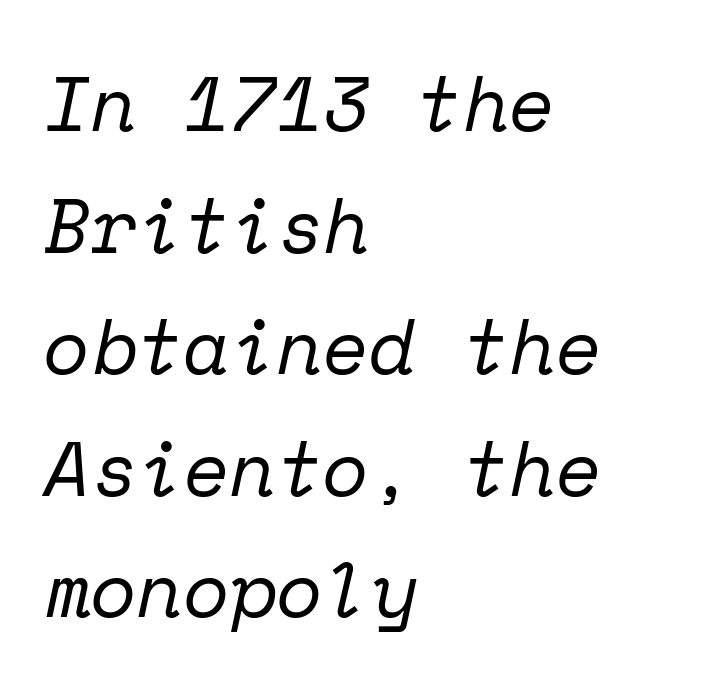
The image shows 76 px regular-weight serif type, italic (leaning right), monospaced; set left-aligned, normal line spacing (1.6x), normal letter spacing, not underlined; low stroke contrast and a medium x-height.
